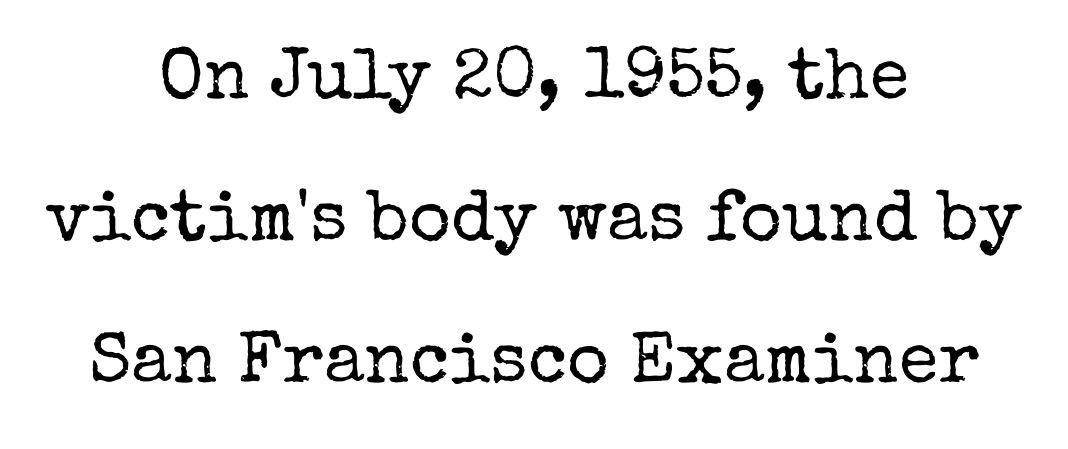
{"serif": "yes", "italic": "no", "bold": "no", "weight": "regular", "width": "normal", "stroke_contrast": "low", "x_height": "medium", "monospaced": "no", "underline": "no", "align": "center", "line_spacing": "loose", "line_spacing_ratio": 1.97, "letter_spacing": "normal", "letter_spacing_em": 0.0, "glyph_px": 72}
